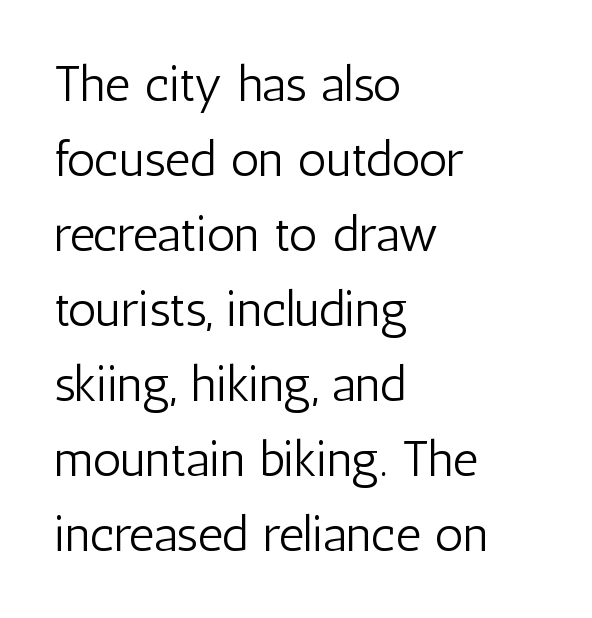
Q: Is the text bold? A: No.
Q: Is the text italic (slanted)? A: No, it is upright.
Q: Is the typeface a serif or a sans-serif typeface? A: Sans-serif.
Q: Is the text underlined? A: No.
Q: How is the paragraph aligned? A: Left-aligned.
Q: Is the spacing between letters normal or unusually wide? A: Normal.
Q: Is the spacing between lines tight, normal or loose? A: Normal.
Q: Width (condensed, normal, or wide)? A: Condensed.
Q: Stroke contrast? A: Low.
Q: x-height? A: Medium.
Q: Monospaced? A: No.
